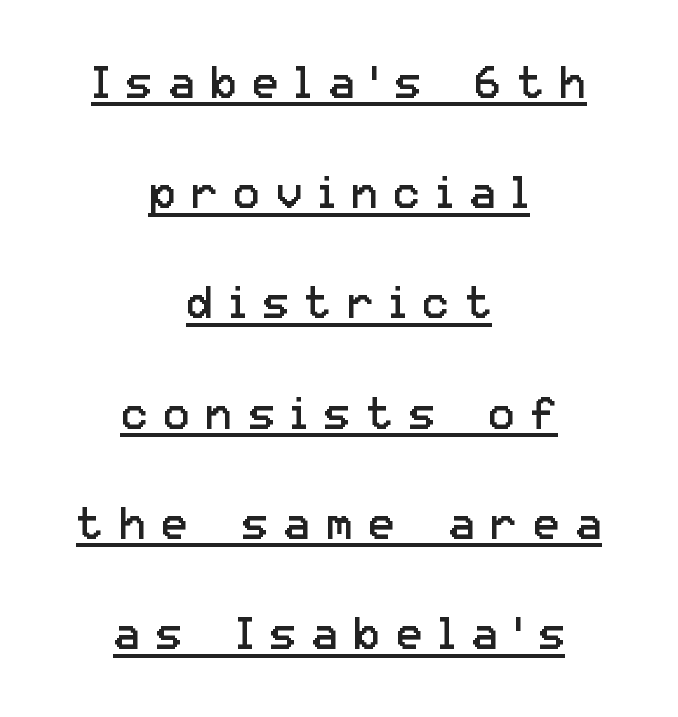
{"serif": "no", "italic": "no", "bold": "no", "weight": "regular", "width": "normal", "stroke_contrast": "low", "x_height": "medium", "monospaced": "no", "underline": "yes", "align": "center", "line_spacing": "loose", "line_spacing_ratio": 2.45, "letter_spacing": "wide", "letter_spacing_em": 0.34, "glyph_px": 45}
